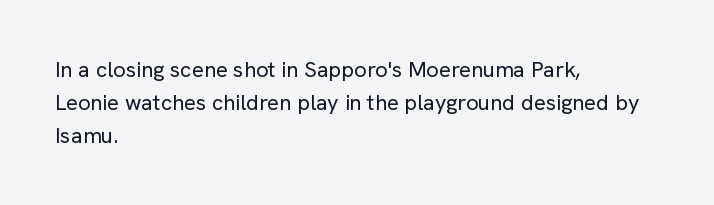
{"italic": "no", "bold": "no", "underline": "no", "align": "left", "line_spacing": "normal", "line_spacing_ratio": 1.5, "letter_spacing": "normal", "letter_spacing_em": 0.0, "glyph_px": 22}
